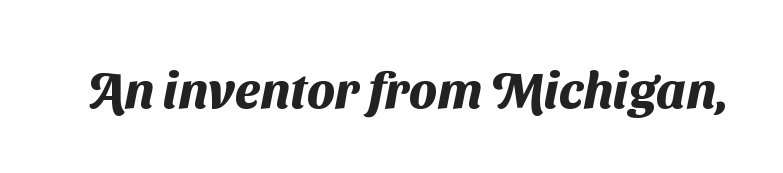
This sample has the flowing, uneven cadence of proportional lettering. Letters rest on an invisible, unmarked baseline. Tracking here is standard; glyphs follow each other at the usual distance. Strokes here are thick enough to call this a true bold. I'd call this a sans setting — the letters go barefoot.
